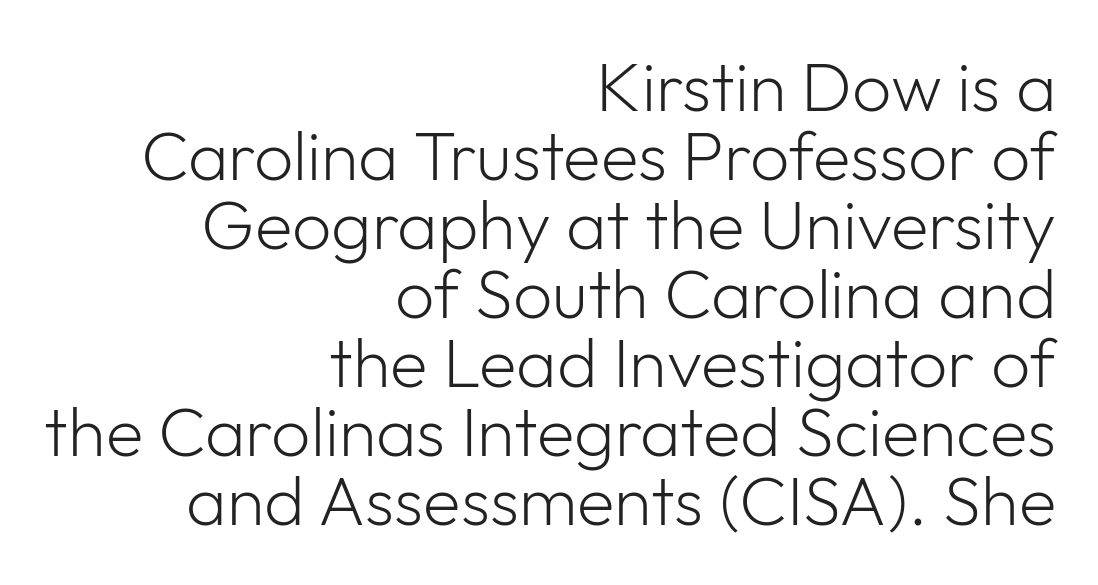
{"serif": "no", "italic": "no", "bold": "no", "weight": "light", "width": "normal", "stroke_contrast": "low", "x_height": "medium", "monospaced": "no", "underline": "no", "align": "right", "line_spacing": "tight", "line_spacing_ratio": 1.0, "letter_spacing": "normal", "letter_spacing_em": 0.0, "glyph_px": 69}
